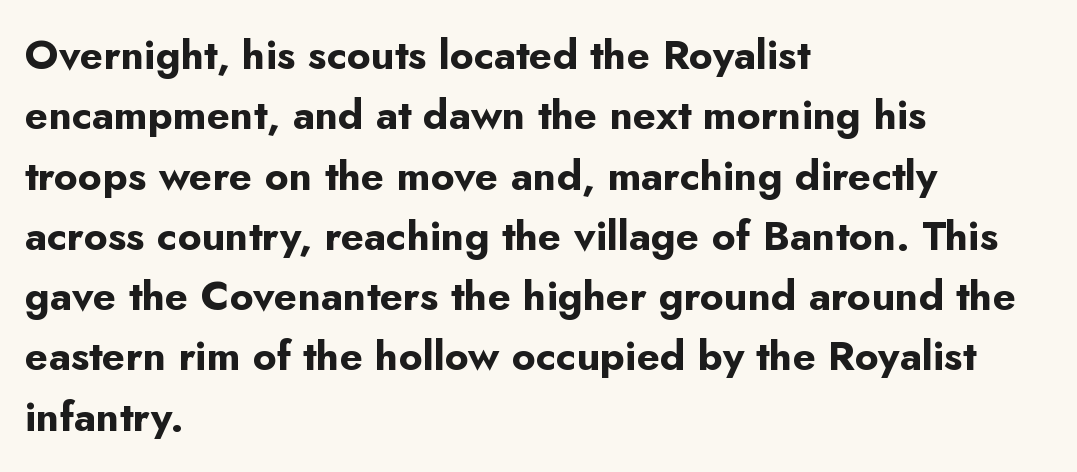
Q: Is the text bold? A: Yes.
Q: Is the text italic (slanted)? A: No, it is upright.
Q: Is the typeface a serif or a sans-serif typeface? A: Sans-serif.
Q: Is the text underlined? A: No.
Q: How is the paragraph aligned? A: Left-aligned.
Q: Is the spacing between letters normal or unusually wide? A: Normal.
Q: Is the spacing between lines tight, normal or loose? A: Normal.
Q: Width (condensed, normal, or wide)? A: Normal.
Q: Stroke contrast? A: Low.
Q: x-height? A: Small.
Q: Monospaced? A: No.
